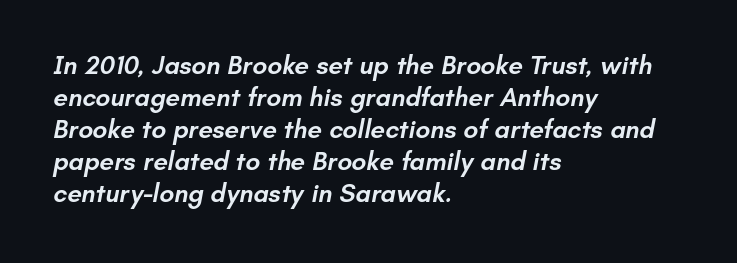
{"bold": "semi", "underline": "no", "align": "left", "line_spacing_ratio": 1.23, "letter_spacing": "normal", "letter_spacing_em": 0.0, "glyph_px": 26}
